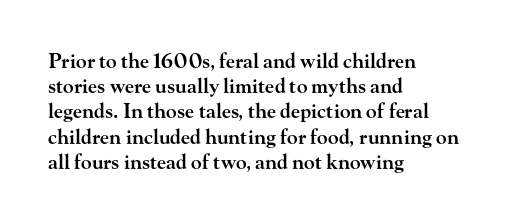
Q: Is the text bold? A: Semi-bold.
Q: Is the text italic (slanted)? A: No, it is upright.
Q: Is the text underlined? A: No.
Q: How is the paragraph aligned? A: Left-aligned.
Q: Is the spacing between letters normal or unusually wide? A: Normal.
Q: Is the spacing between lines tight, normal or loose? A: Normal.
